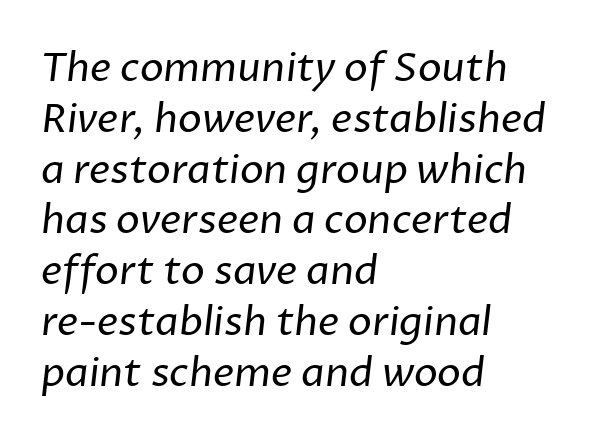
Horizontally, the lines are justified to the leading edge only. The rendering shows plain stroke endings on the letterforms — a sans-serif design. Here the designer chose a conventional face with non-uniform glyph widths. No heavy texture on the line: the type isn't bold.
